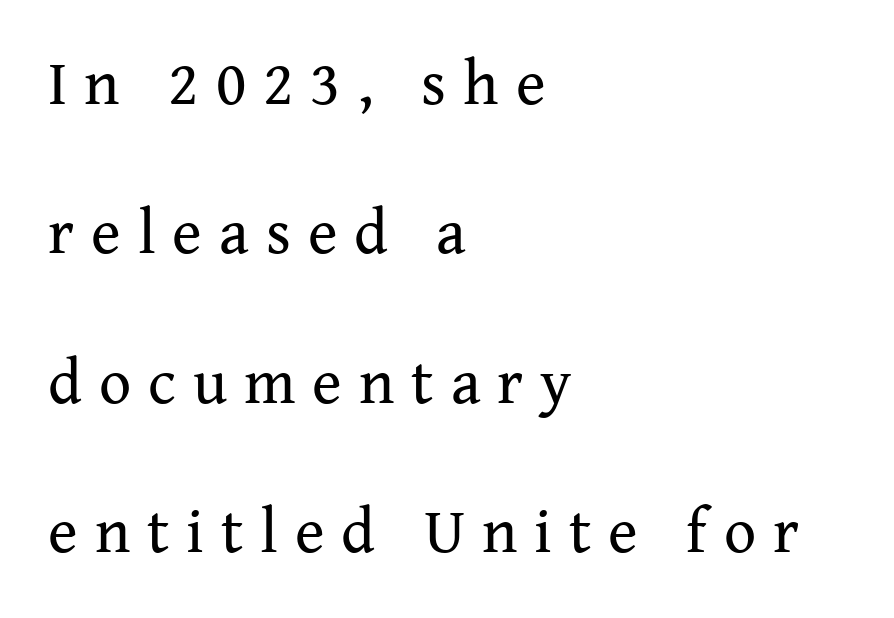
Q: Is the text bold? A: No.
Q: Is the text italic (slanted)? A: No, it is upright.
Q: Is the typeface a serif or a sans-serif typeface? A: Serif.
Q: Is the text underlined? A: No.
Q: How is the paragraph aligned? A: Left-aligned.
Q: Is the spacing between letters normal or unusually wide? A: Unusually wide.
Q: Is the spacing between lines tight, normal or loose? A: Loose.
Q: Width (condensed, normal, or wide)? A: Normal.
Q: Stroke contrast? A: Medium.
Q: x-height? A: Medium.
Q: Monospaced? A: No.
